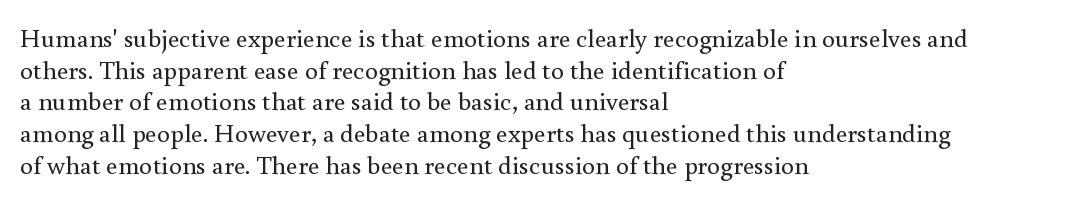
The image shows 26 px text type, upright; set left-aligned, line spacing 1.22x, normal letter spacing, not underlined.
